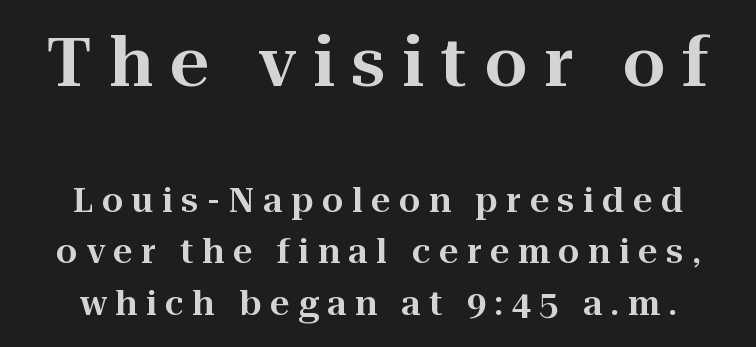
{"serif": "yes", "italic": "no", "width": "normal", "stroke_contrast": "high", "x_height": "medium", "monospaced": "no", "underline": "no", "line_spacing": "normal", "line_spacing_ratio": 1.52, "letter_spacing": "wide", "letter_spacing_em": 0.25, "larger_block": "first", "size_ratio": 2.0, "glyph_px": 68}
